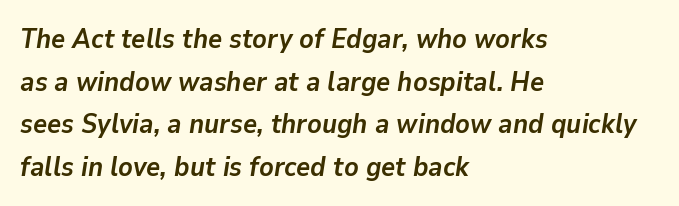
Q: Is the text bold? A: Yes.
Q: Is the text italic (slanted)? A: Yes, it leans right by about 9 degrees.
Q: Is the text underlined? A: No.
Q: How is the paragraph aligned? A: Left-aligned.
Q: Is the spacing between letters normal or unusually wide? A: Normal.
Q: Is the spacing between lines tight, normal or loose? A: Normal.
